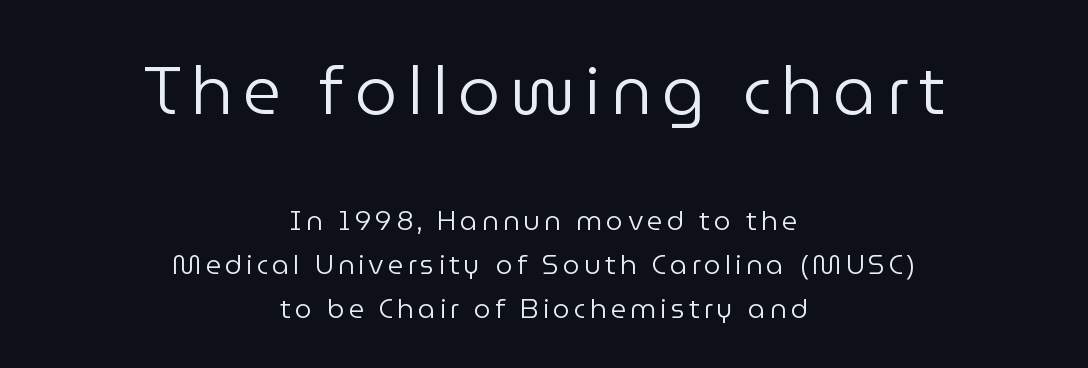
Q: Is the text bold? A: No.
Q: Is the text italic (slanted)? A: No, it is upright.
Q: Is the typeface a serif or a sans-serif typeface? A: Sans-serif.
Q: Is the text underlined? A: No.
Q: How is the paragraph aligned? A: Centered.
Q: Is the spacing between lines tight, normal or loose? A: Normal.
Q: Which block of text is set in a larger size, the first (top) or the second (bottom)? A: The first (top) one.
Q: Width (condensed, normal, or wide)? A: Normal.
Q: Stroke contrast? A: Low.
Q: x-height? A: Medium.
Q: Monospaced? A: No.
